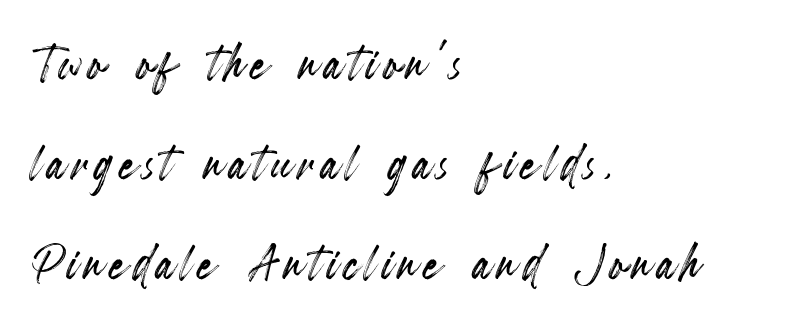
These lines stack with their left ends in a neat column. Here the designer chose a conventional face with non-uniform glyph widths. Rule under the text: the space is simply empty. Successive baselines arrive at the customary interval.
